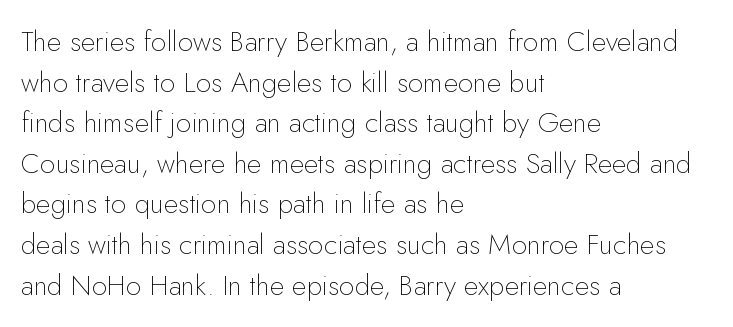
{"serif": "no", "italic": "no", "bold": "no", "weight": "thin", "width": "normal", "stroke_contrast": "low", "x_height": "small", "monospaced": "no", "underline": "no", "align": "left", "line_spacing": "normal", "line_spacing_ratio": 1.45, "letter_spacing": "normal", "letter_spacing_em": 0.0, "glyph_px": 28}
